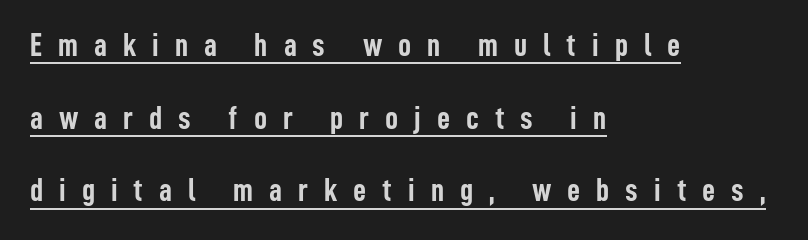
Q: Is the text bold? A: Yes.
Q: Is the text italic (slanted)? A: No, it is upright.
Q: Is the typeface a serif or a sans-serif typeface? A: Sans-serif.
Q: Is the text underlined? A: Yes.
Q: How is the paragraph aligned? A: Left-aligned.
Q: Is the spacing between letters normal or unusually wide? A: Unusually wide.
Q: Is the spacing between lines tight, normal or loose? A: Loose.
Q: Width (condensed, normal, or wide)? A: Condensed.
Q: Stroke contrast? A: Low.
Q: x-height? A: Medium.
Q: Monospaced? A: No.
